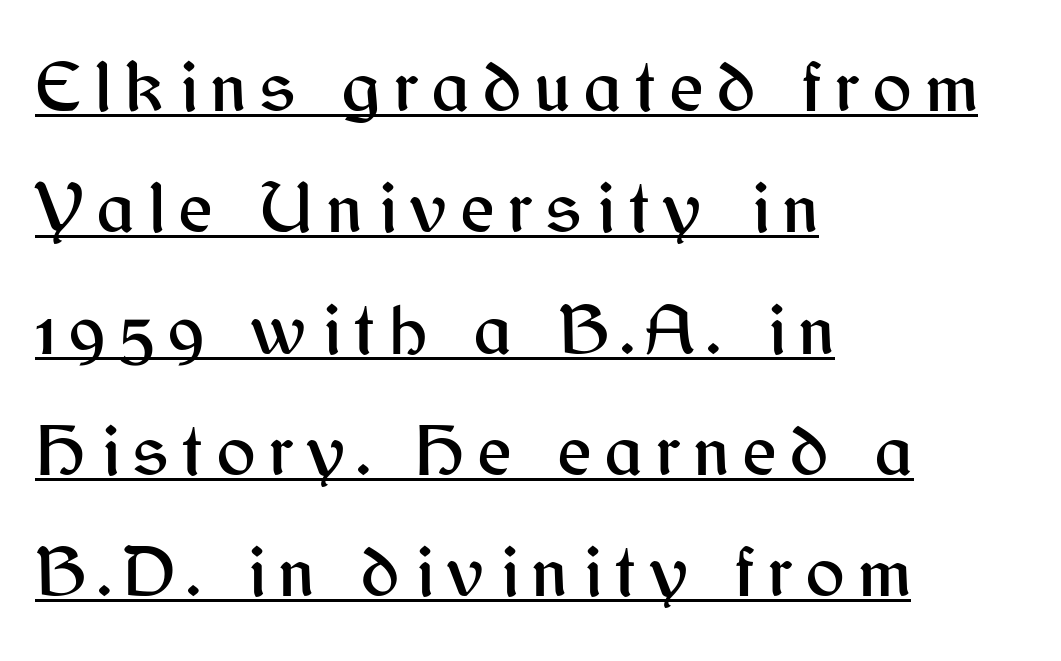
{"serif": "no", "italic": "no", "width": "normal", "stroke_contrast": "medium", "x_height": "medium", "monospaced": "no", "underline": "yes", "align": "left", "line_spacing": "normal", "line_spacing_ratio": 1.64, "glyph_px": 74}
